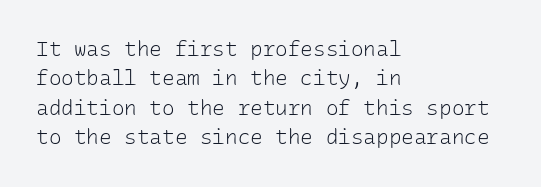
Q: Is the text bold? A: No.
Q: Is the text italic (slanted)? A: No, it is upright.
Q: Is the text underlined? A: No.
Q: How is the paragraph aligned? A: Left-aligned.
Q: Is the spacing between letters normal or unusually wide? A: Normal.
Q: Is the spacing between lines tight, normal or loose? A: Normal.
